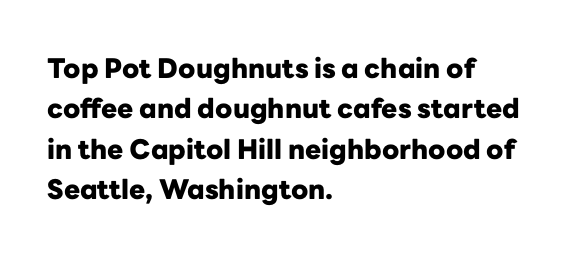
Look at the tracking — it's just the regular setting, nothing added. A classic flush-left, rag-right setting is used for this passage. Lines of text with bare space underneath. The font's upright variant was chosen for this text.
